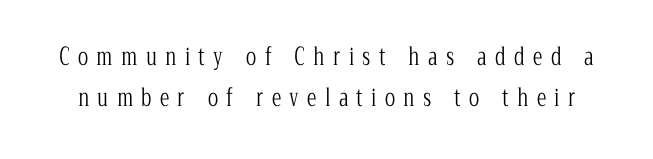
The image shows 24 px text type, upright; set normal line spacing (1.69x), unusually wide letter spacing (+0.35 em), not underlined.
